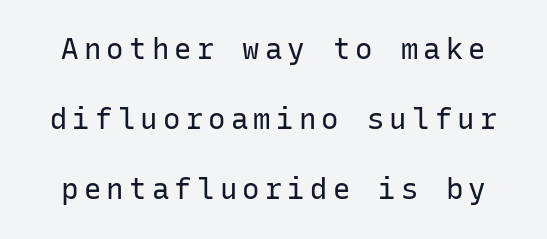
The image shows 29 px regular-weight sans-serif type, upright, monospaced; set loose line spacing (2.42x), not underlined; low stroke contrast and a medium x-height.
